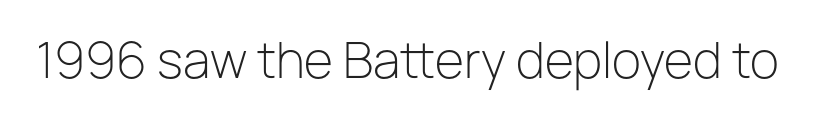
{"serif": "no", "italic": "no", "bold": "no", "weight": "light", "width": "normal", "stroke_contrast": "low", "x_height": "medium", "monospaced": "no", "underline": "no", "letter_spacing": "normal", "letter_spacing_em": 0.0, "glyph_px": 48}
